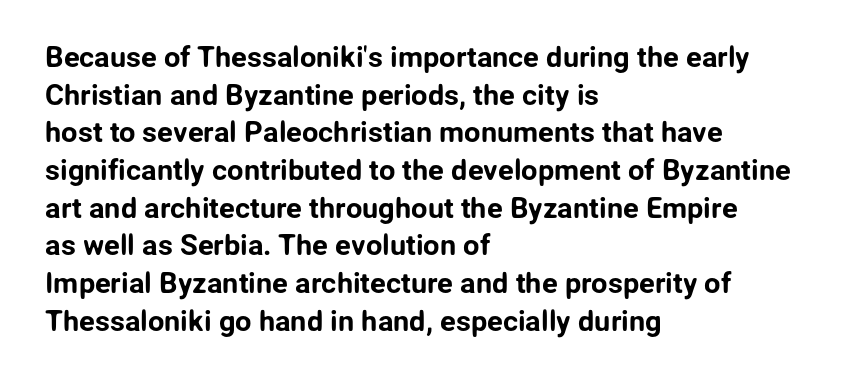
Q: Is the text italic (slanted)? A: No, it is upright.
Q: Is the typeface a serif or a sans-serif typeface? A: Sans-serif.
Q: Is the text underlined? A: No.
Q: How is the paragraph aligned? A: Left-aligned.
Q: Is the spacing between letters normal or unusually wide? A: Normal.
Q: Is the spacing between lines tight, normal or loose? A: Normal.
Q: Width (condensed, normal, or wide)? A: Normal.
Q: Stroke contrast? A: Low.
Q: x-height? A: Medium.
Q: Monospaced? A: No.
